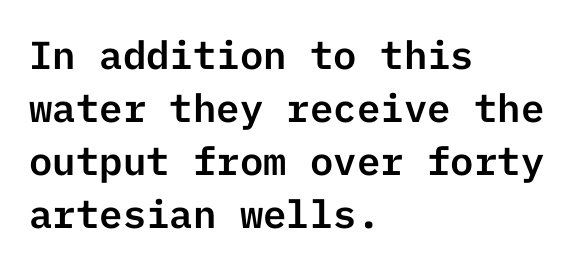
How are the letters spaced? Ordinarily, with no added tracking. Are there feet on the stems? There aren't — it's a sans. The words here are not underlined. Evenly set lines give the paragraph a standard silhouette. The ragged edge is on the right, which tells us the setting is flush left.
